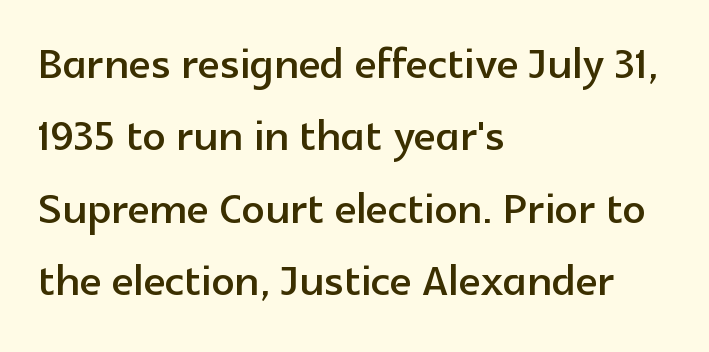
Q: Is the text italic (slanted)? A: No, it is upright.
Q: Is the typeface a serif or a sans-serif typeface? A: Sans-serif.
Q: Is the text underlined? A: No.
Q: How is the paragraph aligned? A: Left-aligned.
Q: Is the spacing between letters normal or unusually wide? A: Normal.
Q: Is the spacing between lines tight, normal or loose? A: Normal.
Q: Width (condensed, normal, or wide)? A: Normal.
Q: x-height? A: Medium.
Q: Monospaced? A: No.
